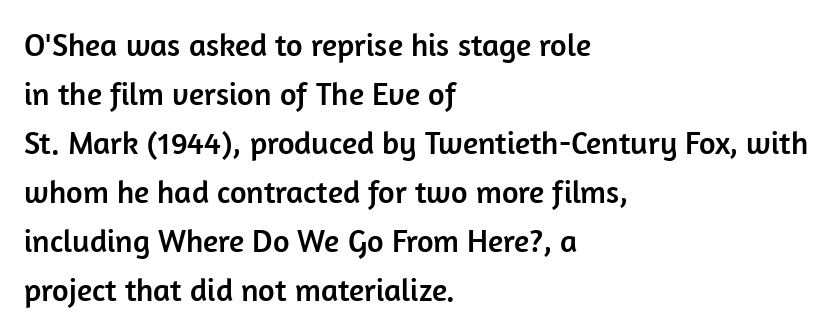
{"serif": "no", "italic": "no", "width": "normal", "stroke_contrast": "low", "x_height": "medium", "monospaced": "no", "underline": "no", "align": "left", "line_spacing": "normal", "line_spacing_ratio": 1.53, "letter_spacing": "normal", "letter_spacing_em": 0.0, "glyph_px": 32}
